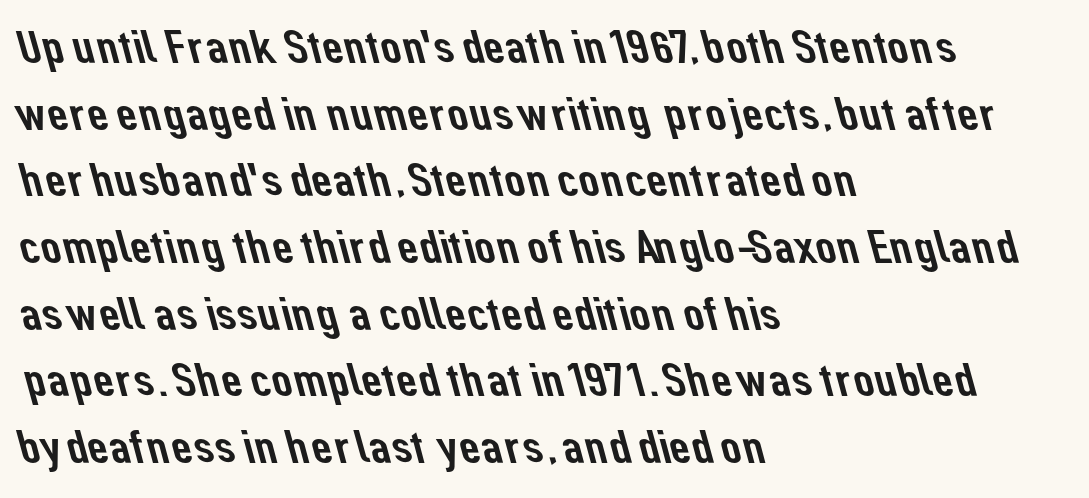
The font family rendered here belongs to the sans-serif group. Glance below the letters and you will spot only blank space. A classic flush-left, rag-right setting is used for this passage. Varying glyph widths throughout — classic text-font behaviour. The tracking reads as untouched default to a designer's eye. Notice how descenders clear the ascenders below comfortably — that's standard leading.
